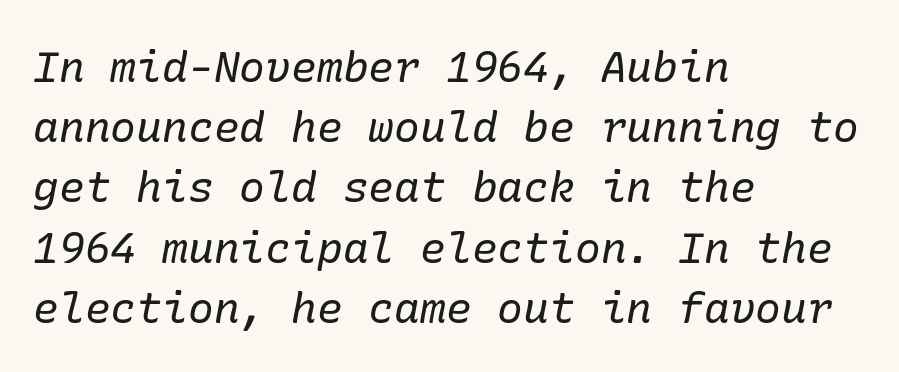
Tracking here is standard; glyphs follow each other at the usual distance. The axis of the letterforms is tilted away from vertical. A typesetter would call this leading conventional body-copy spacing. Bold? No — there's no thickening of the strokes.
